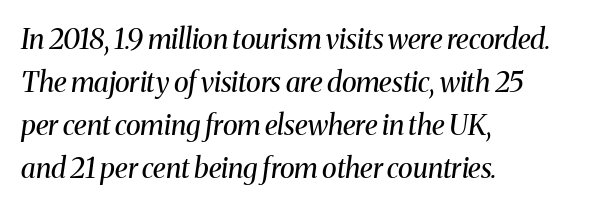
{"serif": "yes", "italic": "yes", "lean": "right", "slant_degrees": 8, "bold": "no", "weight": "regular", "width": "normal", "stroke_contrast": "medium", "x_height": "medium", "monospaced": "no", "underline": "no", "align": "left", "line_spacing": "normal", "line_spacing_ratio": 1.54, "letter_spacing": "normal", "letter_spacing_em": 0.0, "glyph_px": 28}
